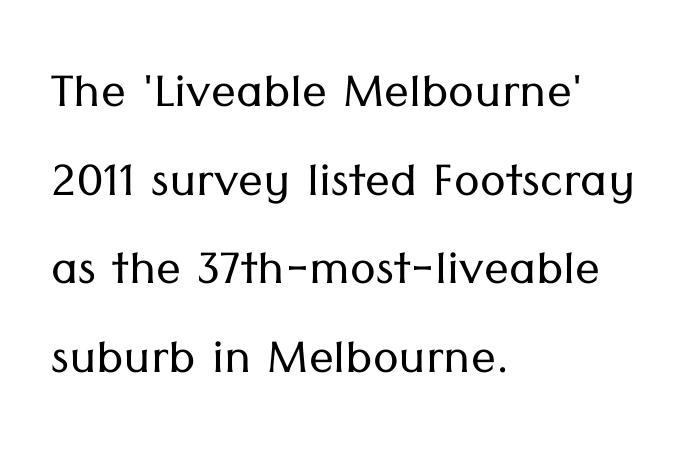
The image shows 62 px light sans-serif type, upright; set left-aligned, normal line spacing (1.43x), normal letter spacing, not underlined; low stroke contrast and a medium x-height.
